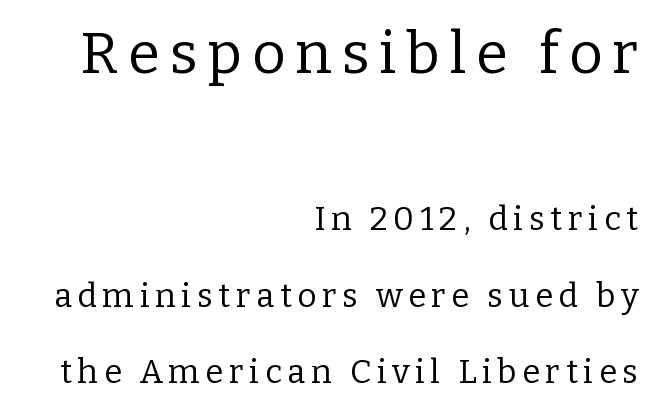
The image shows 58 px regular-weight serif type, upright; set right-aligned, loose line spacing (2.32x), not underlined; the first (top) block is 1.76x larger; low stroke contrast and a medium x-height.
